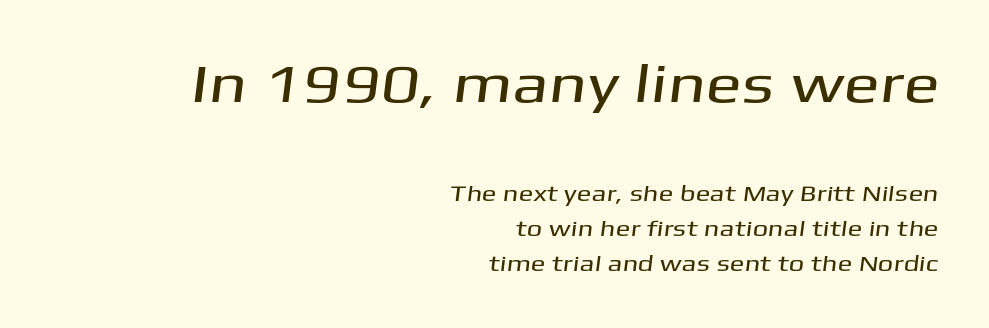
The designer left line spacing at the default. This sample uses a sans-serif face. You could not count columns in this text — the font is proportionally spaced. Short and long lines alike share a common ending point at right.
